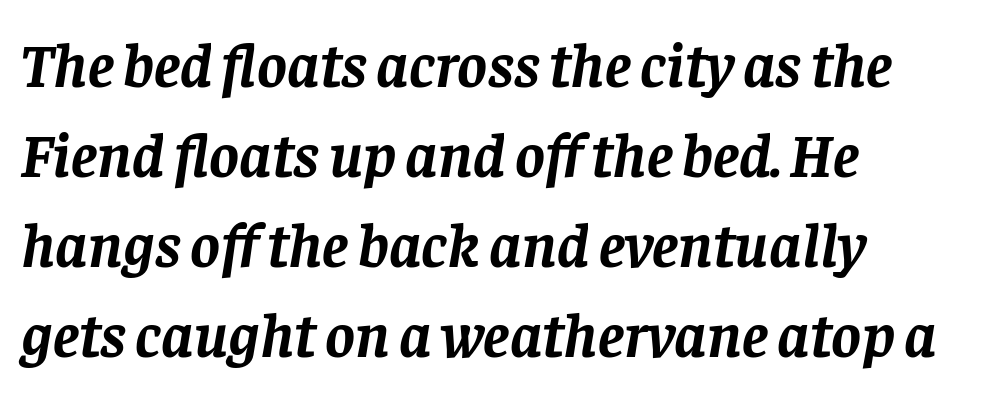
Letters rest on an invisible, unmarked baseline. Students, this is bold: see how much ink each stroke carries. Vertical spacing — default. Emphasis-style slanted type is in use. These lines are composed in type with serifs.
